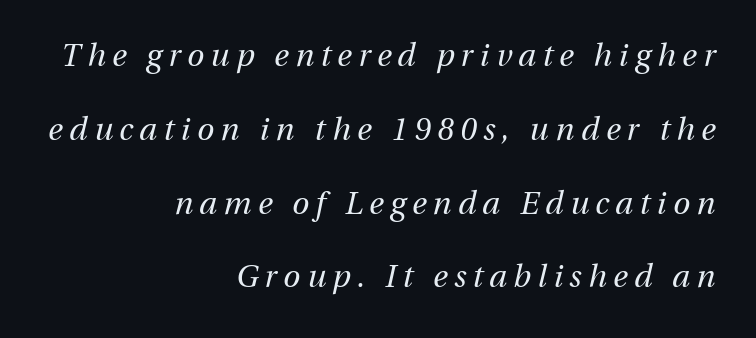
The image shows 31 px regular-weight type, italic (leaning right); set right-aligned, loose line spacing (2.38x), unusually wide letter spacing (+0.21 em), not underlined; medium stroke contrast and a medium x-height.
